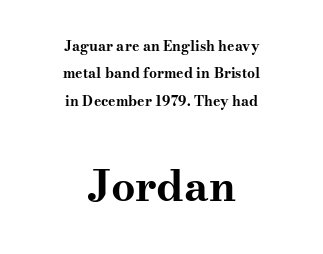
Q: Is the text bold? A: Yes.
Q: Is the text italic (slanted)? A: No, it is upright.
Q: Is the typeface a serif or a sans-serif typeface? A: Serif.
Q: Is the text underlined? A: No.
Q: How is the paragraph aligned? A: Centered.
Q: Is the spacing between letters normal or unusually wide? A: Normal.
Q: Is the spacing between lines tight, normal or loose? A: Loose.
Q: Which block of text is set in a larger size, the first (top) or the second (bottom)? A: The second (bottom) one.
Q: Width (condensed, normal, or wide)? A: Wide.
Q: Stroke contrast? A: Medium.
Q: x-height? A: Small.
Q: Monospaced? A: No.
